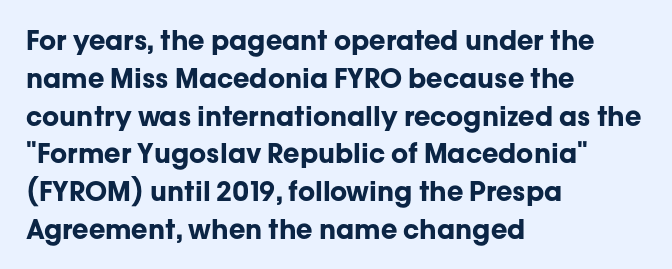
Line spacing here is normal. The baseline area is clear. This sample uses an upright cut, with every glyph sitting square on the baseline. These lines keep a tight, regular rhythm from letter to letter. Line beginnings align vertically; line endings do not.
